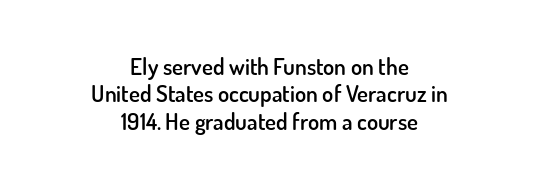
Q: Is the text bold? A: Semi-bold.
Q: Is the text italic (slanted)? A: No, it is upright.
Q: Is the text underlined? A: No.
Q: How is the paragraph aligned? A: Centered.
Q: Is the spacing between letters normal or unusually wide? A: Normal.
